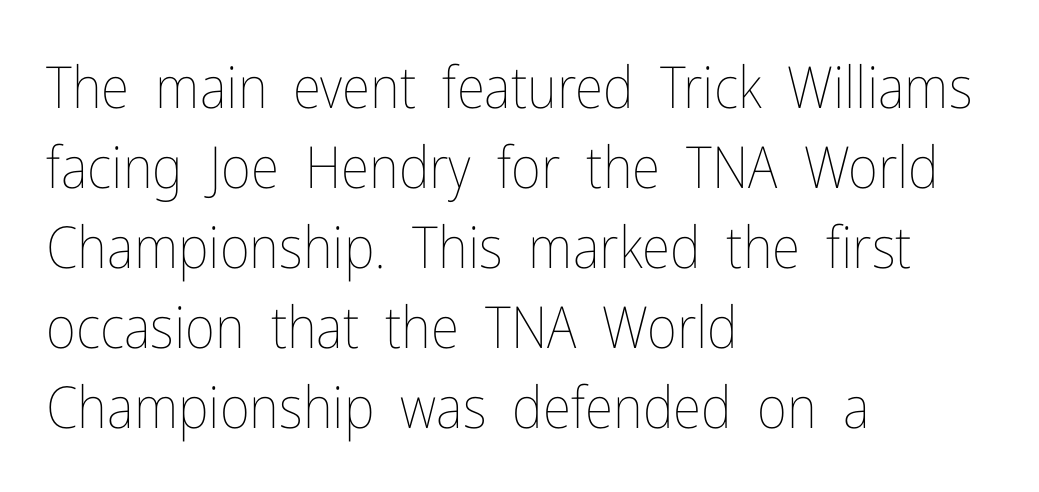
The lines are quadded left. The typesetting does not lean heavy: it is not bold. Is the letter spacing exaggerated? No — it looks like the ordinary default. How would I describe the line gaps? Plain and ordinary. Characters remain perfectly vertical along every line.
